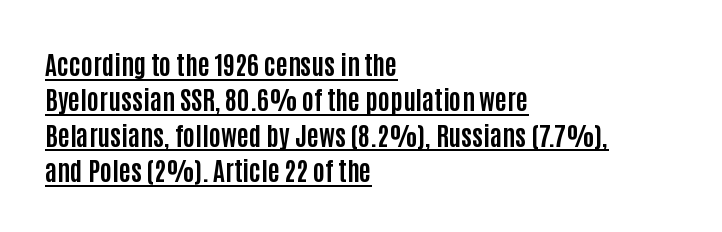
Q: Is the text bold? A: Yes.
Q: Is the text italic (slanted)? A: No, it is upright.
Q: Is the text underlined? A: Yes.
Q: How is the paragraph aligned? A: Left-aligned.
Q: Is the spacing between letters normal or unusually wide? A: Normal.
Q: Is the spacing between lines tight, normal or loose? A: Normal.
